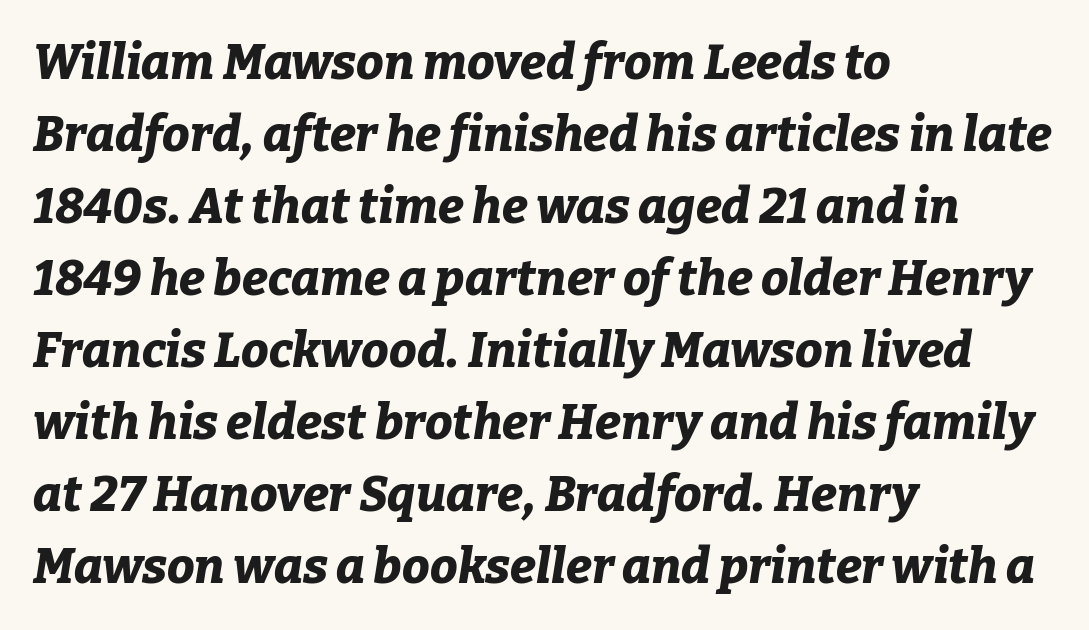
Q: Is the text bold? A: Yes.
Q: Is the text italic (slanted)? A: Yes, it leans right by about 9 degrees.
Q: Is the text underlined? A: No.
Q: How is the paragraph aligned? A: Left-aligned.
Q: Is the spacing between letters normal or unusually wide? A: Normal.
Q: Is the spacing between lines tight, normal or loose? A: Normal.
Q: Width (condensed, normal, or wide)? A: Normal.
Q: Stroke contrast? A: Low.
Q: x-height? A: Medium.
Q: Monospaced? A: No.
